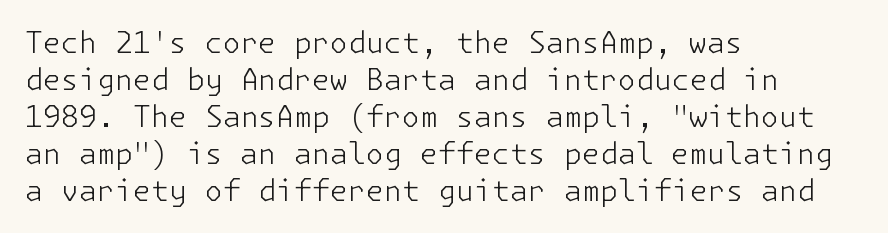
Q: Is the text bold? A: No.
Q: Is the text italic (slanted)? A: No, it is upright.
Q: Is the typeface a serif or a sans-serif typeface? A: Sans-serif.
Q: Is the text underlined? A: No.
Q: How is the paragraph aligned? A: Left-aligned.
Q: Is the spacing between letters normal or unusually wide? A: Normal.
Q: Is the spacing between lines tight, normal or loose? A: Normal.
Q: Width (condensed, normal, or wide)? A: Normal.
Q: Stroke contrast? A: Low.
Q: x-height? A: Medium.
